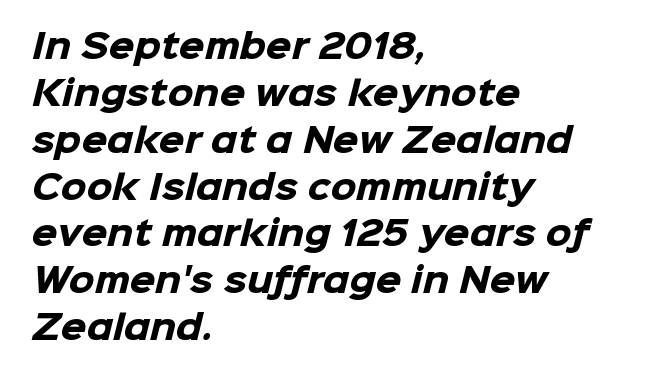
Q: Is the text bold? A: Yes.
Q: Is the typeface a serif or a sans-serif typeface? A: Sans-serif.
Q: Is the text underlined? A: No.
Q: How is the paragraph aligned? A: Left-aligned.
Q: Is the spacing between letters normal or unusually wide? A: Normal.
Q: Is the spacing between lines tight, normal or loose? A: Normal.
Q: Width (condensed, normal, or wide)? A: Normal.
Q: Stroke contrast? A: Low.
Q: x-height? A: Medium.
Q: Monospaced? A: No.
